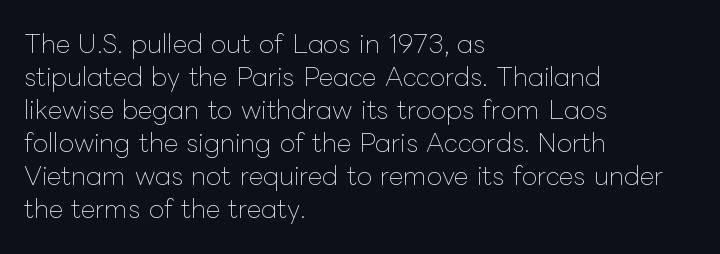
The image shows 25 px text type, upright; set left-aligned, normal line spacing (1.32x), normal letter spacing, not underlined.
